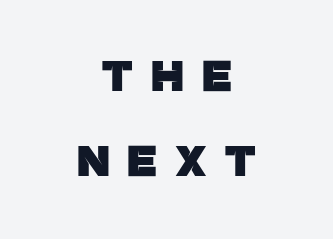
Q: Is the text italic (slanted)? A: No, it is upright.
Q: Is the typeface a serif or a sans-serif typeface? A: Sans-serif.
Q: Is the text underlined? A: No.
Q: How is the paragraph aligned? A: Centered.
Q: Is the spacing between letters normal or unusually wide? A: Unusually wide.
Q: Width (condensed, normal, or wide)? A: Normal.
Q: Stroke contrast? A: Low.
Q: x-height? A: Large.
Q: Monospaced? A: No.
